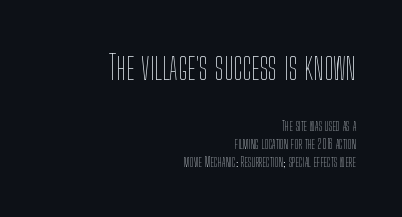
Q: Is the text bold? A: No.
Q: Is the text italic (slanted)? A: No, it is upright.
Q: Is the text underlined? A: No.
Q: How is the paragraph aligned? A: Right-aligned.
Q: Is the spacing between letters normal or unusually wide? A: Normal.
Q: Is the spacing between lines tight, normal or loose? A: Normal.
Q: Which block of text is set in a larger size, the first (top) or the second (bottom)? A: The first (top) one.
Q: Width (condensed, normal, or wide)? A: Condensed.
Q: Stroke contrast? A: Low.
Q: x-height? A: Medium.
Q: Monospaced? A: No.
